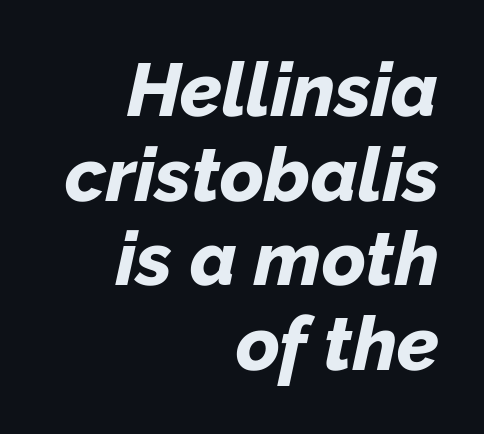
Line spacing here is tight. Notice how the passage keeps a crisp vertical edge on the right only. The letterforms sit shoulder to shoulder at normal distance. Descender tails drop into unmarked territory. There's an unmistakable incline to the writing here. Is this a fixed-width face? No — the glyphs have proportional, varying widths.
